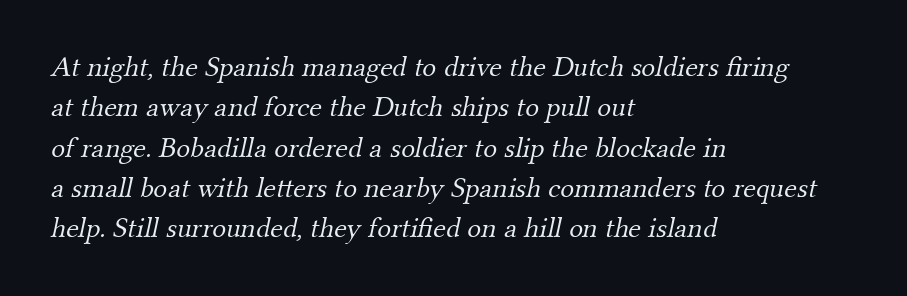
{"serif": "yes", "bold": "no", "weight": "light", "width": "normal", "stroke_contrast": "medium", "x_height": "small", "monospaced": "no", "underline": "no", "align": "left", "line_spacing": "normal", "line_spacing_ratio": 1.39, "letter_spacing": "normal", "letter_spacing_em": 0.0, "glyph_px": 29}
